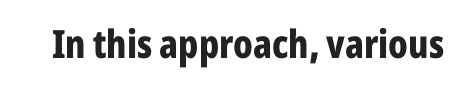
The letters carry no serifs — their stems end cleanly without finishing strokes. The letters advance in unequal steps, a hallmark of proportional type. These words are printed bold, with thick strokes throughout. The axis of the letterforms is exactly vertical.
